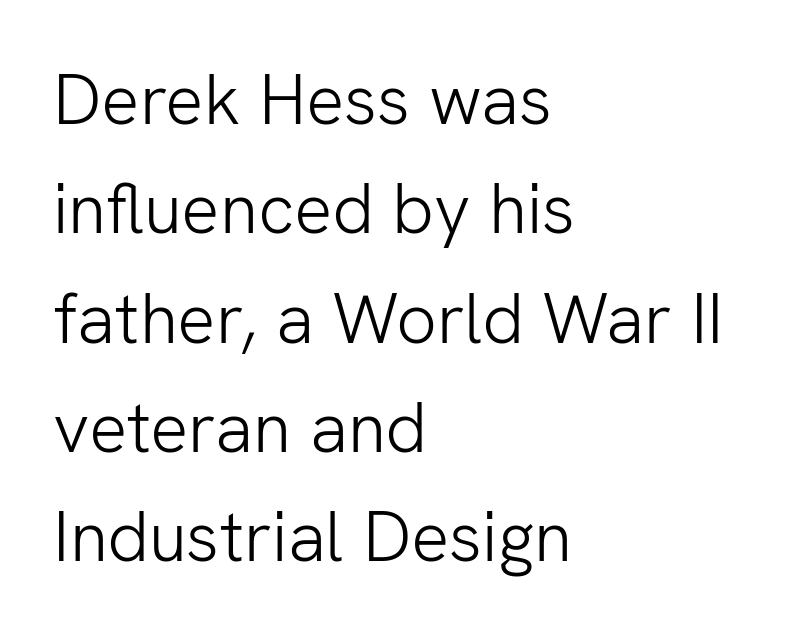
Counters stay open thanks to moderate or lighter strokes. The gaps between neighbouring characters are ordinary and unremarkable. The area under the type is left untouched. Varying glyph widths throughout — classic text-font behaviour. Posture: straight, roman, zero tilt. The block of text has a typical density, with ordinary space between rows.
